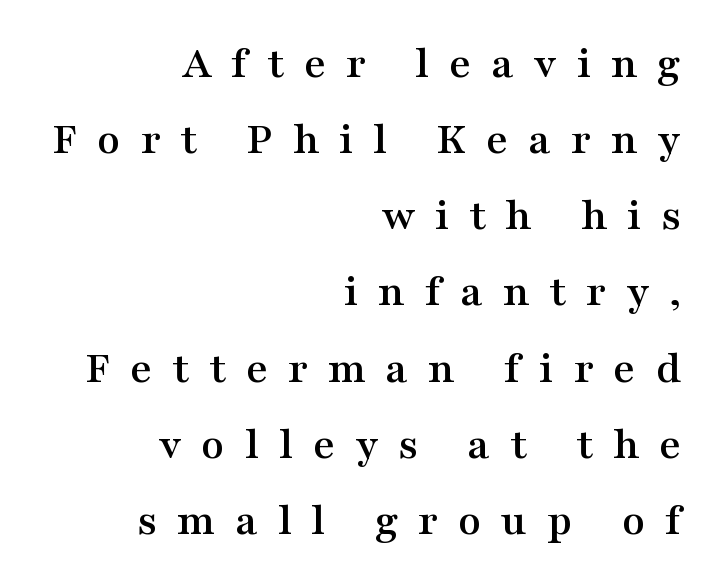
{"serif": "yes", "italic": "no", "width": "wide", "stroke_contrast": "medium", "x_height": "medium", "monospaced": "no", "underline": "no", "align": "right", "line_spacing": "normal", "line_spacing_ratio": 1.62, "letter_spacing": "wide", "letter_spacing_em": 0.42, "glyph_px": 47}
